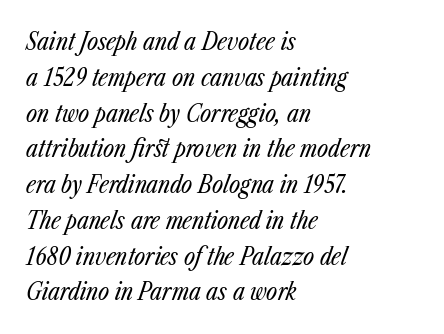
Q: Is the text bold? A: No.
Q: Is the text italic (slanted)? A: Yes, it leans right by about 23 degrees.
Q: Is the text underlined? A: No.
Q: How is the paragraph aligned? A: Left-aligned.
Q: Is the spacing between letters normal or unusually wide? A: Normal.
Q: Is the spacing between lines tight, normal or loose? A: Normal.
